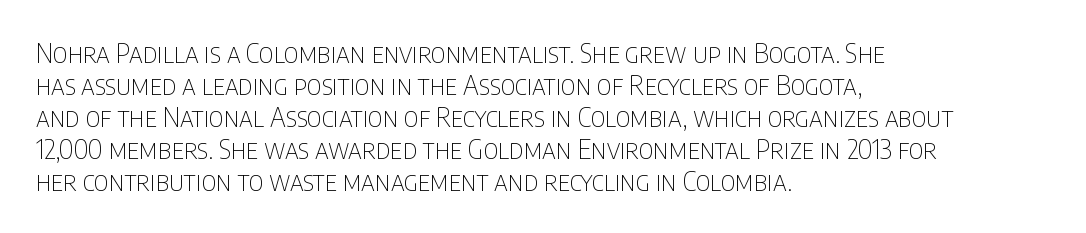
The image shows 26 px text type, upright; set left-aligned, line spacing 1.23x, normal letter spacing, not underlined.
